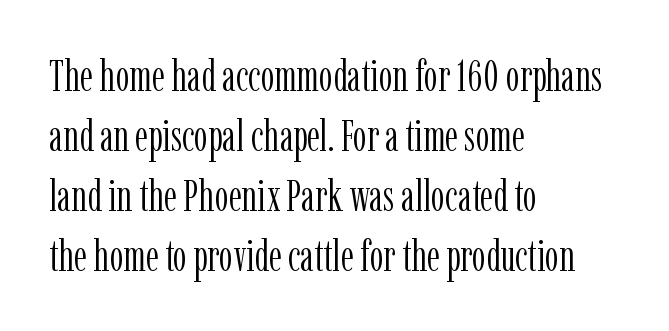
Q: Is the text bold? A: No.
Q: Is the text italic (slanted)? A: No, it is upright.
Q: Is the typeface a serif or a sans-serif typeface? A: Serif.
Q: Is the text underlined? A: No.
Q: How is the paragraph aligned? A: Left-aligned.
Q: Is the spacing between letters normal or unusually wide? A: Normal.
Q: Is the spacing between lines tight, normal or loose? A: Normal.
Q: Width (condensed, normal, or wide)? A: Condensed.
Q: Stroke contrast? A: Low.
Q: x-height? A: Medium.
Q: Monospaced? A: No.
